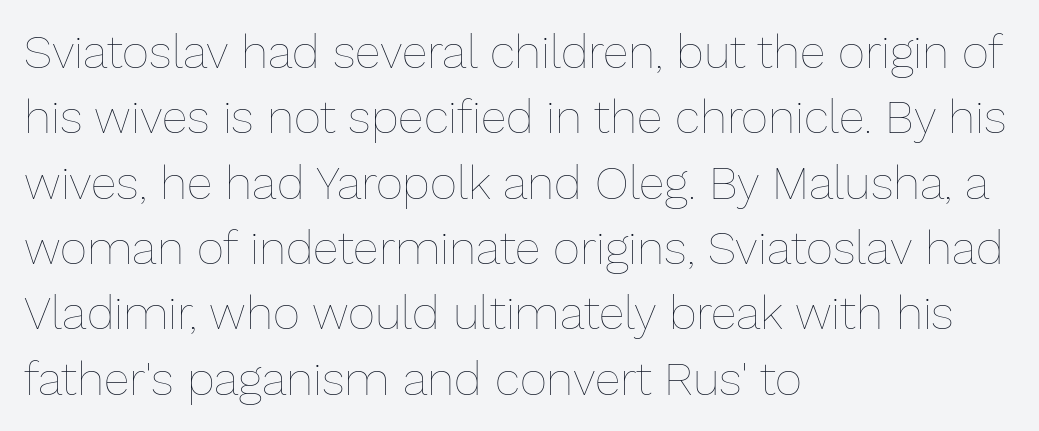
The paragraph shown leans on its left margin. The space directly below the letters is spotless. How are the letters spaced? Ordinarily, with no added tracking. The font is comparable to plain body text, perhaps lighter.
